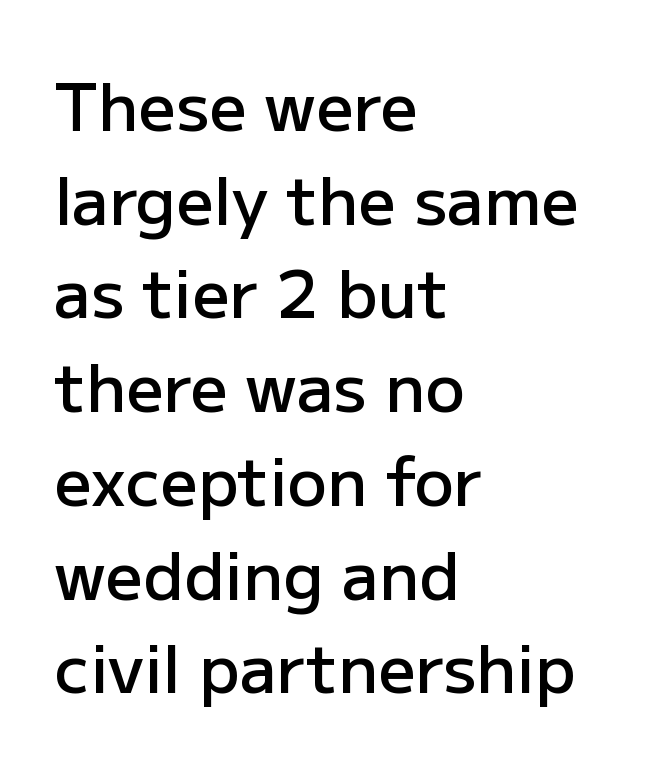
A fair bit of extra ink — the face is semibold, not bold. If you measured baseline to baseline, you'd find a middling distance. Looks like regular typesetting: each glyph gets only the width it needs. The type is set solid horizontally, with unmodified tracking. Is the block centered? No — it sits flush against the left margin. Does the lettering tilt? It doesn't — this is upright.
